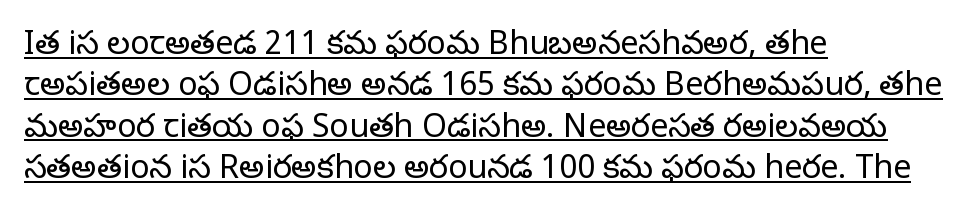
Is there an underline? Yes — a line sits under the letters. A roman cut, with each character standing at attention. What stands out about the letter spacing? Nothing — it is the standard amount. These lines are composed in type with serifs. The lines in this sample share a left origin and differ only in where they stop. Reading down the column, the eye jumps a familiar distance to each next line.
